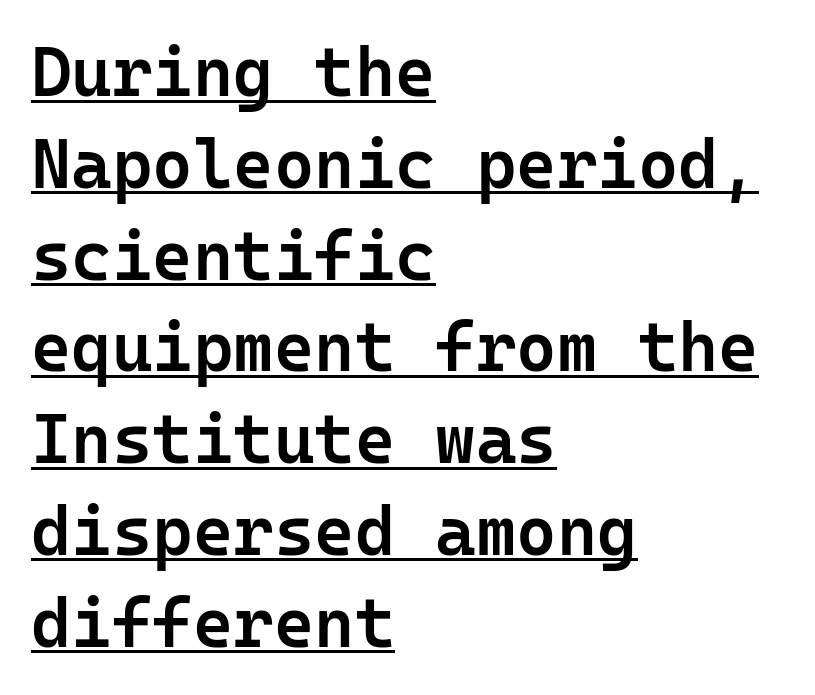
The face used here is a semibold: visibly heavier than regular, lighter than bold. Does a line run under the words? Yes, clearly. Serif or sans? Sans — the stroke terminals are bare. Designer's note — italics off, roman on.
